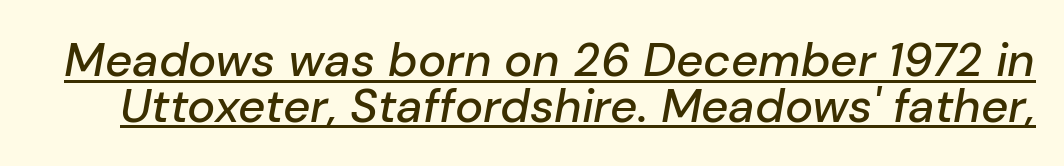
Q: Is the text italic (slanted)? A: Yes, it leans right by about 10 degrees.
Q: Is the text underlined? A: Yes.
Q: Is the spacing between letters normal or unusually wide? A: Normal.
Q: Is the spacing between lines tight, normal or loose? A: Tight.
Q: Width (condensed, normal, or wide)? A: Normal.
Q: Stroke contrast? A: Low.
Q: x-height? A: Medium.
Q: Monospaced? A: No.
